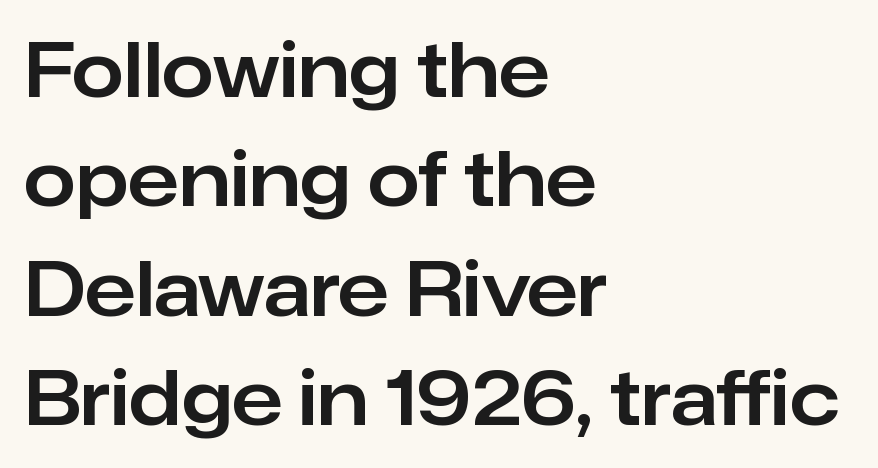
The image shows 75 px sans-serif type, upright; set left-aligned, normal line spacing (1.46x), normal letter spacing, not underlined; low stroke contrast and a medium x-height.
